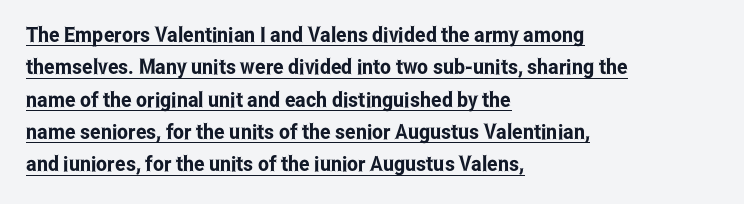
{"italic": "no", "underline": "yes", "align": "left", "line_spacing": "normal", "line_spacing_ratio": 1.54, "letter_spacing": "normal", "letter_spacing_em": 0.0, "glyph_px": 21}
